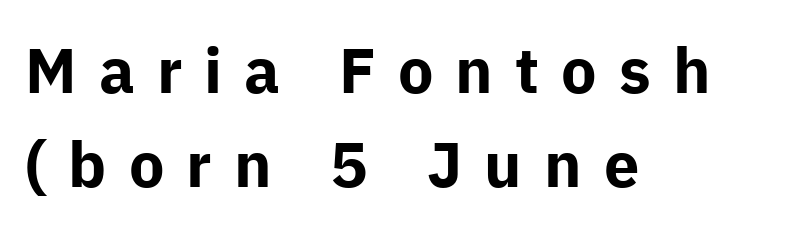
{"serif": "no", "italic": "no", "bold": "yes", "weight": "bold", "width": "normal", "stroke_contrast": "low", "x_height": "medium", "monospaced": "no", "underline": "no", "align": "left", "line_spacing": "normal", "line_spacing_ratio": 1.5, "letter_spacing": "wide", "letter_spacing_em": 0.35, "glyph_px": 63}
